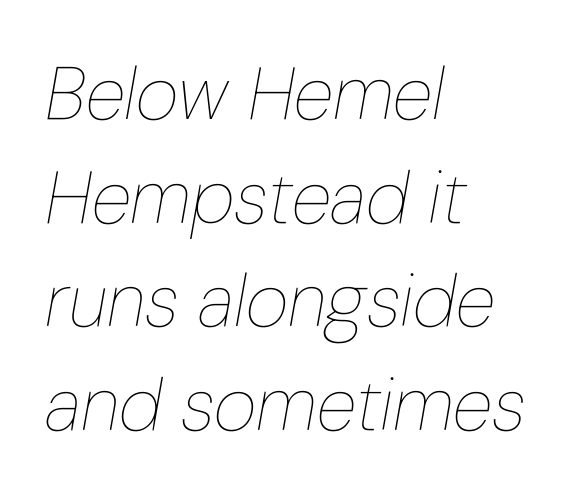
The image shows 74 px thin, condensed type, italic (leaning right); set left-aligned, normal line spacing (1.4x), normal letter spacing, not underlined; low stroke contrast and a medium x-height.
